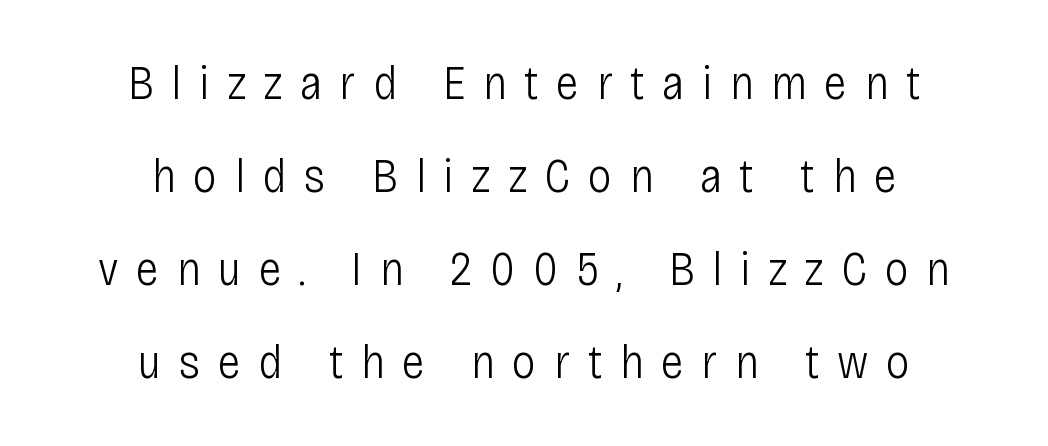
{"serif": "no", "italic": "no", "bold": "no", "weight": "light", "width": "condensed", "stroke_contrast": "low", "x_height": "large", "monospaced": "no", "underline": "no", "align": "center", "line_spacing": "loose", "line_spacing_ratio": 1.94, "letter_spacing": "wide", "letter_spacing_em": 0.37, "glyph_px": 48}
